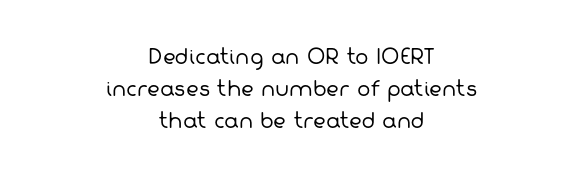
The image shows 20 px text type; set centered, normal line spacing (1.6x), normal letter spacing, not underlined.
